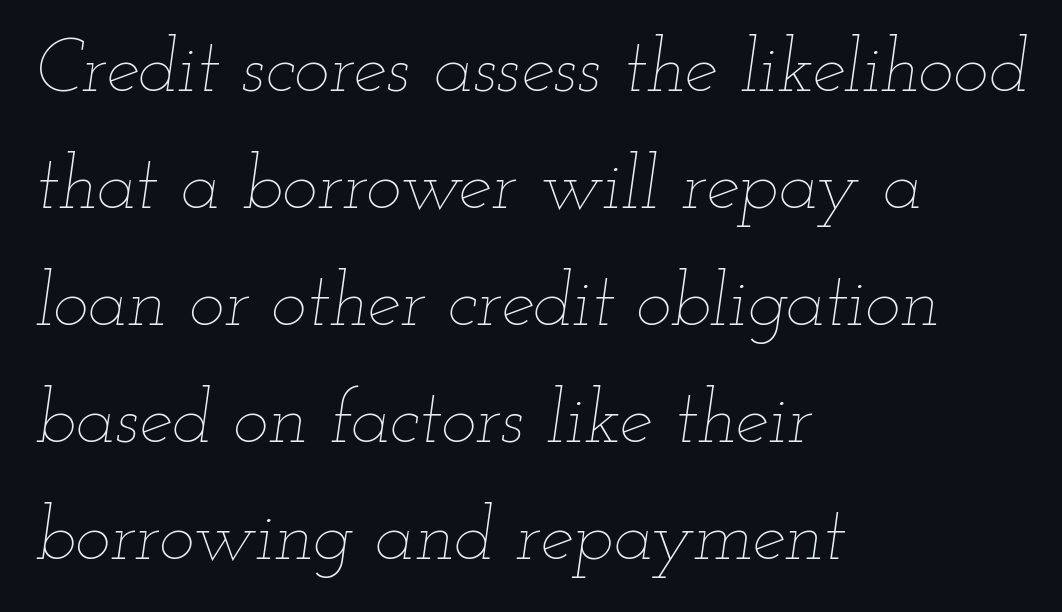
Q: Is the text bold? A: No.
Q: Is the text italic (slanted)? A: Yes, it leans right by about 12 degrees.
Q: Is the text underlined? A: No.
Q: How is the paragraph aligned? A: Left-aligned.
Q: Is the spacing between letters normal or unusually wide? A: Normal.
Q: Is the spacing between lines tight, normal or loose? A: Normal.
Q: Width (condensed, normal, or wide)? A: Wide.
Q: Stroke contrast? A: Low.
Q: x-height? A: Small.
Q: Monospaced? A: No.
